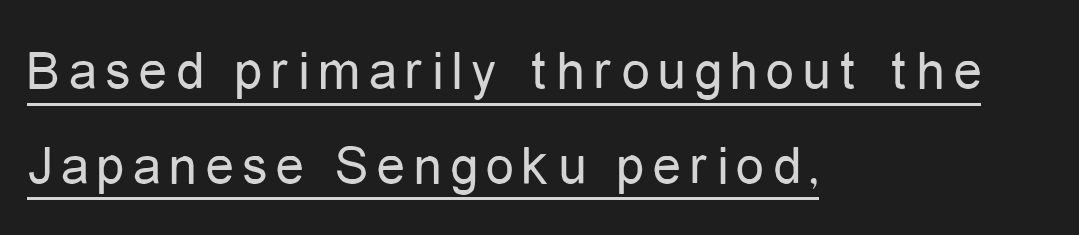
Q: Is the text bold? A: No.
Q: Is the text italic (slanted)? A: No, it is upright.
Q: Is the typeface a serif or a sans-serif typeface? A: Sans-serif.
Q: Is the text underlined? A: Yes.
Q: How is the paragraph aligned? A: Left-aligned.
Q: Is the spacing between lines tight, normal or loose? A: Normal.
Q: Width (condensed, normal, or wide)? A: Condensed.
Q: Stroke contrast? A: Low.
Q: x-height? A: Medium.
Q: Monospaced? A: No.
